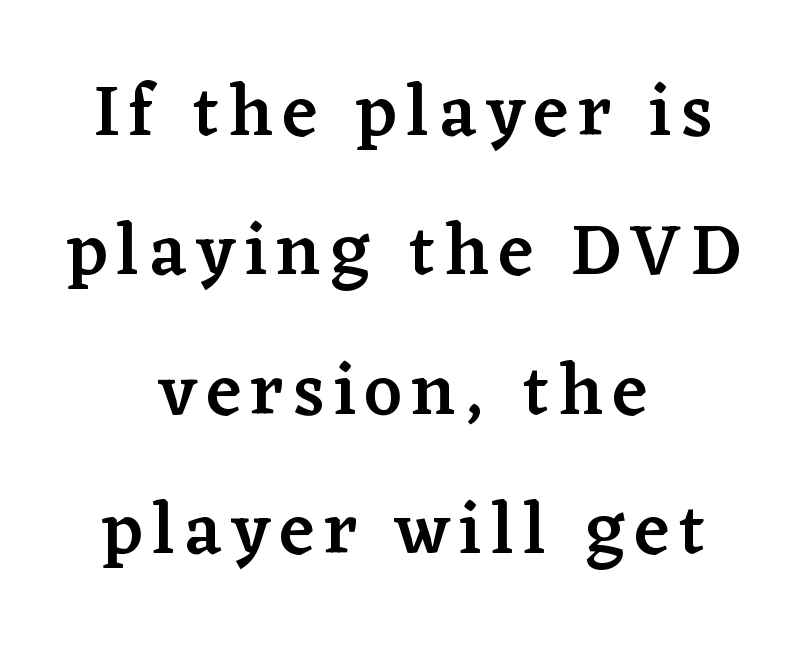
Italic? Not at all — the glyphs are vertical. These words are printed semibold, heavier than regular yet not bold. Leftover space on each line is divided equally before and after the words. Nobody drew a line under any word here. The lines are spread far apart with generous leading. Spacing verdict: proportional, widths tailored to each character.
